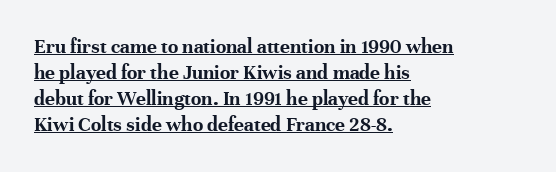
Q: Is the text bold? A: Yes.
Q: Is the text italic (slanted)? A: No, it is upright.
Q: Is the text underlined? A: Yes.
Q: How is the paragraph aligned? A: Left-aligned.
Q: Is the spacing between letters normal or unusually wide? A: Normal.
